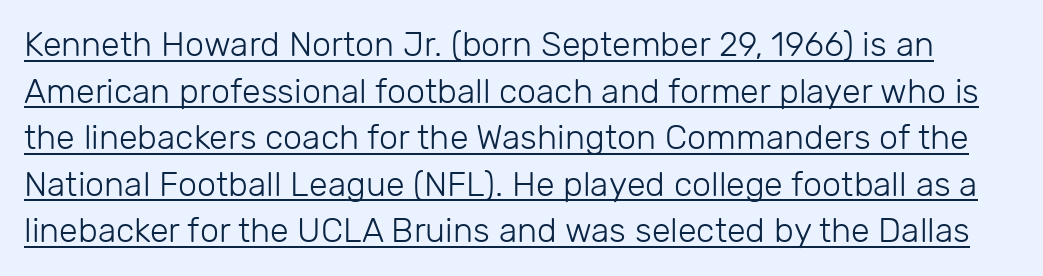
{"serif": "no", "italic": "no", "bold": "no", "weight": "light", "width": "normal", "stroke_contrast": "low", "x_height": "medium", "monospaced": "no", "underline": "yes", "line_spacing": "normal", "line_spacing_ratio": 1.37, "letter_spacing": "normal", "letter_spacing_em": 0.0, "glyph_px": 34}
